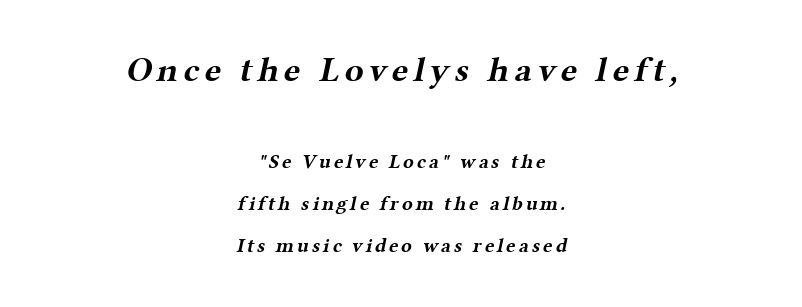
The image shows 35 px bold, wide serif type; set centered, loose line spacing (2.1x), not underlined; the first (top) block is 1.75x larger; medium stroke contrast and a medium x-height.
